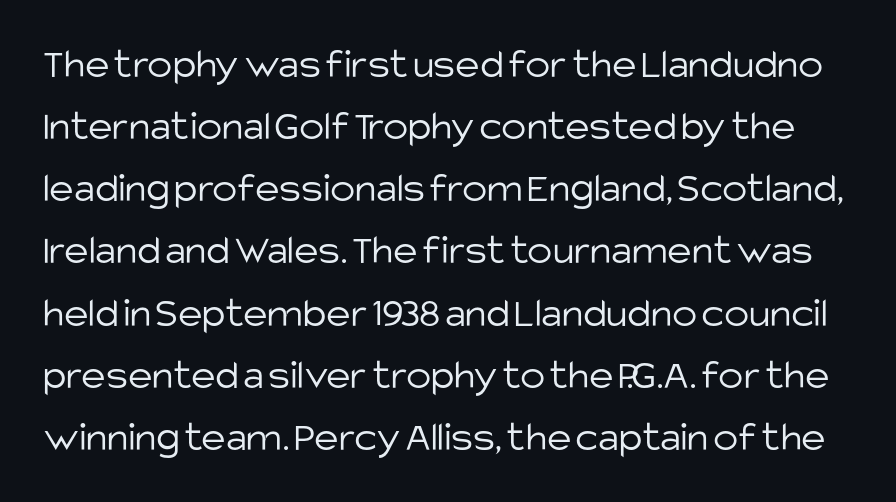
{"serif": "no", "italic": "no", "bold": "no", "weight": "light", "width": "normal", "stroke_contrast": "low", "x_height": "large", "monospaced": "no", "underline": "no", "line_spacing": "normal", "line_spacing_ratio": 1.48, "letter_spacing": "normal", "letter_spacing_em": 0.0, "glyph_px": 42}
